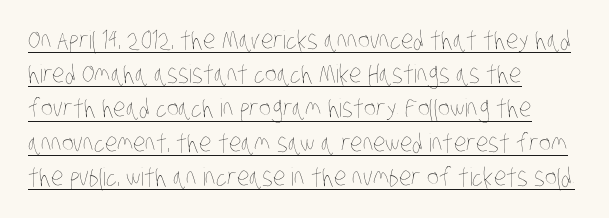
Q: Is the text bold? A: No.
Q: Is the text underlined? A: Yes.
Q: How is the paragraph aligned? A: Left-aligned.
Q: Is the spacing between letters normal or unusually wide? A: Normal.
Q: Is the spacing between lines tight, normal or loose? A: Normal.
